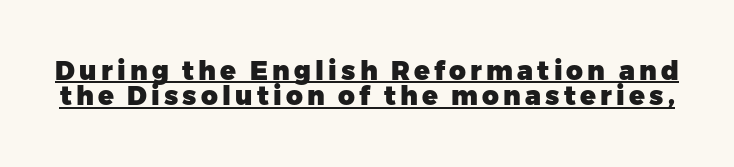
Q: Is the text bold? A: Yes.
Q: Is the text italic (slanted)? A: No, it is upright.
Q: Is the text underlined? A: Yes.
Q: Is the spacing between lines tight, normal or loose? A: Tight.
